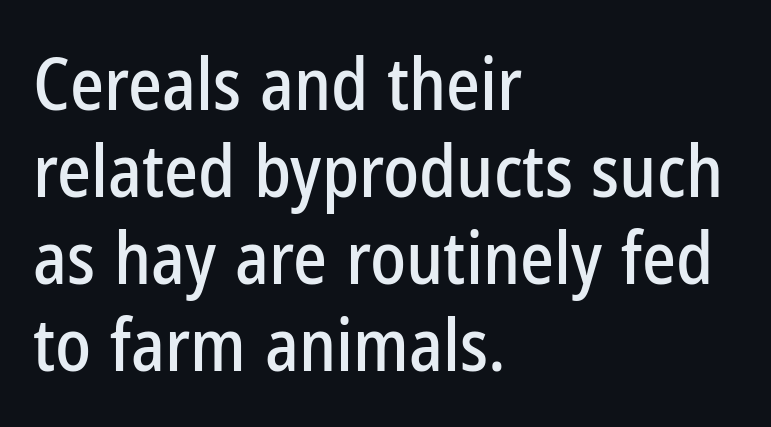
Q: Is the text italic (slanted)? A: No, it is upright.
Q: Is the typeface a serif or a sans-serif typeface? A: Sans-serif.
Q: Is the text underlined? A: No.
Q: How is the paragraph aligned? A: Left-aligned.
Q: Is the spacing between letters normal or unusually wide? A: Normal.
Q: Width (condensed, normal, or wide)? A: Condensed.
Q: Stroke contrast? A: Low.
Q: x-height? A: Medium.
Q: Monospaced? A: No.
